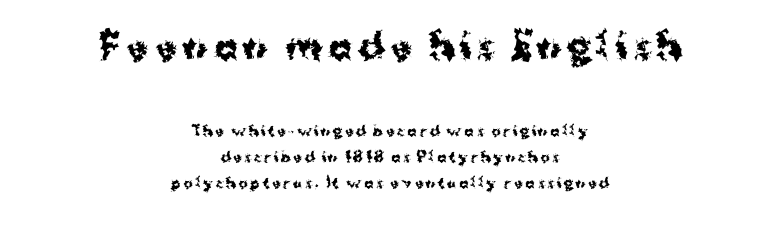
The image shows 35 px bold sans-serif type, upright; set centered, line spacing 1.86x, not underlined; the first (top) block is 2.5x larger; medium stroke contrast and a medium x-height.
